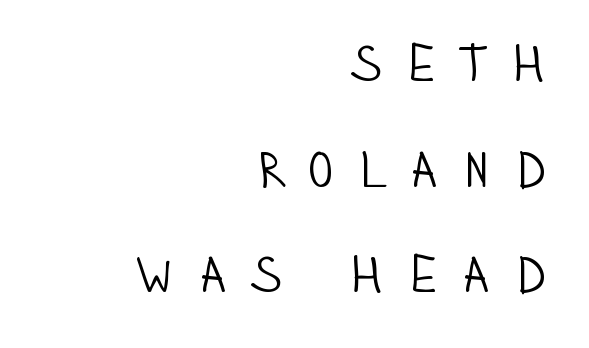
Q: Is the text bold? A: No.
Q: Is the text italic (slanted)? A: No, it is upright.
Q: Is the typeface a serif or a sans-serif typeface? A: Sans-serif.
Q: Is the text underlined? A: No.
Q: How is the paragraph aligned? A: Right-aligned.
Q: Is the spacing between letters normal or unusually wide? A: Unusually wide.
Q: Is the spacing between lines tight, normal or loose? A: Loose.
Q: Width (condensed, normal, or wide)? A: Condensed.
Q: Stroke contrast? A: Low.
Q: x-height? A: Large.
Q: Monospaced? A: No.
